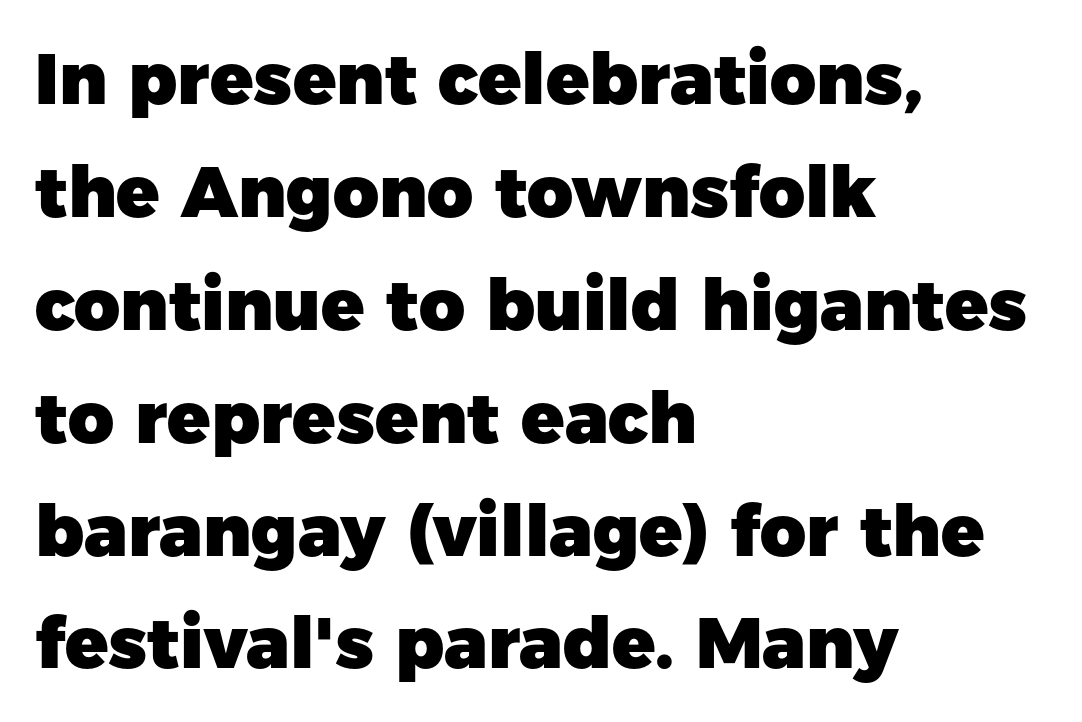
The image shows 71 px heavy sans-serif type, upright; set left-aligned, normal line spacing (1.59x), normal letter spacing, not underlined; low stroke contrast and a medium x-height.
